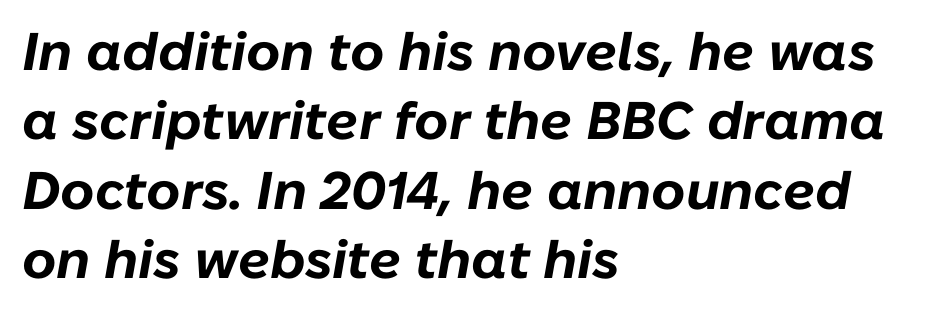
The image shows 53 px bold type, italic (leaning right); set left-aligned, normal line spacing (1.31x), normal letter spacing, not underlined; low stroke contrast and a medium x-height.
